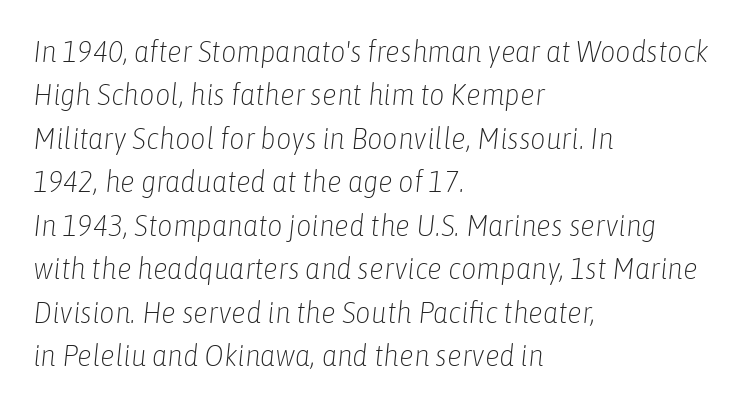
Quick note: italic. You could not count columns in this text — the font is proportionally spaced. The leading is moderate, giving the passage an even texture. Between one letter and the next there's only the usual sliver of space. Is the block centered? No — it sits flush against the left margin.
